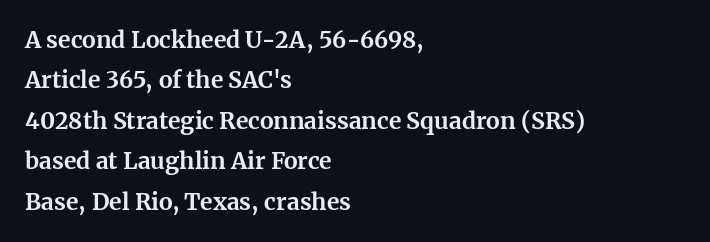
{"italic": "no", "bold": "yes", "underline": "no", "align": "left", "line_spacing_ratio": 1.76, "letter_spacing": "normal", "letter_spacing_em": 0.0, "glyph_px": 23}
